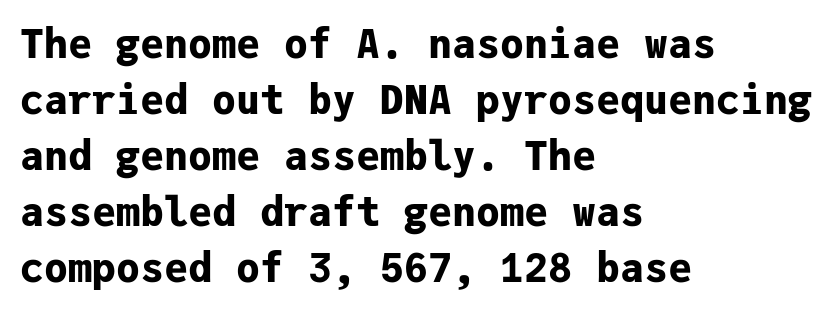
{"serif": "no", "italic": "no", "bold": "yes", "weight": "bold", "width": "normal", "stroke_contrast": "low", "x_height": "medium", "monospaced": "yes", "underline": "no", "align": "left", "line_spacing": "normal", "line_spacing_ratio": 1.4, "letter_spacing": "normal", "letter_spacing_em": 0.0, "glyph_px": 40}
